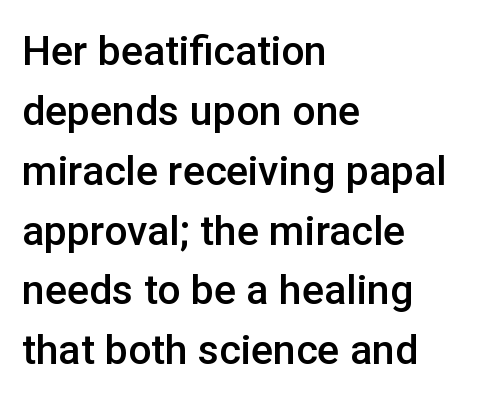
The image shows 41 px semibold sans-serif type, upright; set left-aligned, normal line spacing (1.46x), normal letter spacing, not underlined; low stroke contrast and a medium x-height.
